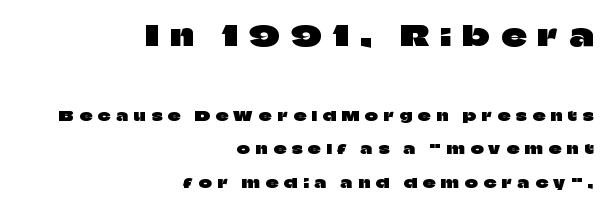
{"serif": "no", "italic": "no", "width": "normal", "stroke_contrast": "low", "x_height": "large", "monospaced": "no", "underline": "no", "align": "right", "line_spacing": "loose", "line_spacing_ratio": 2.4, "letter_spacing": "wide", "letter_spacing_em": 0.41, "larger_block": "first", "size_ratio": 2.0, "glyph_px": 28}
